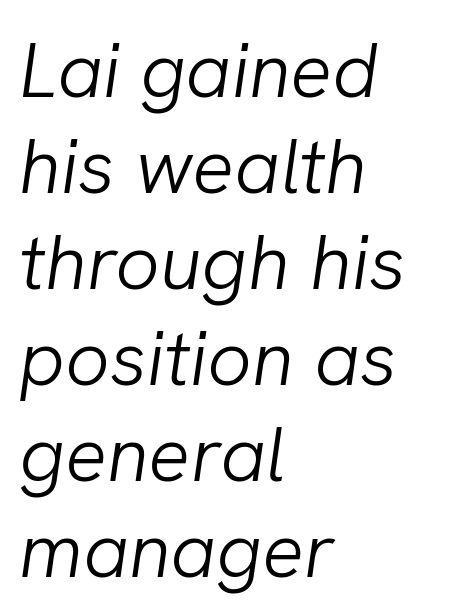
Q: Is the text bold? A: No.
Q: Is the text italic (slanted)? A: Yes, it leans right by about 8 degrees.
Q: Is the text underlined? A: No.
Q: How is the paragraph aligned? A: Left-aligned.
Q: Is the spacing between letters normal or unusually wide? A: Normal.
Q: Width (condensed, normal, or wide)? A: Normal.
Q: Stroke contrast? A: Low.
Q: x-height? A: Medium.
Q: Monospaced? A: No.
